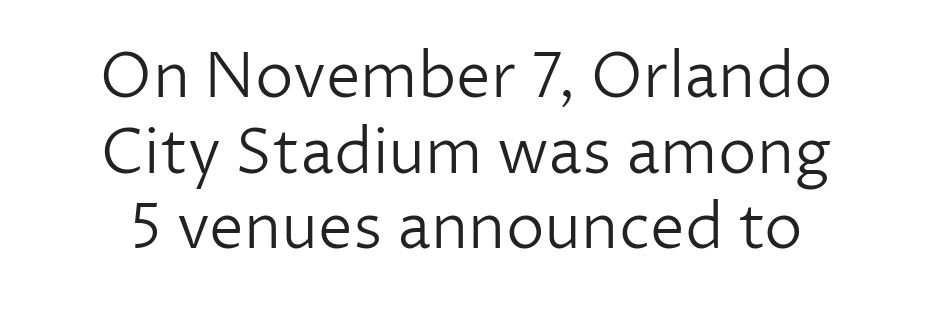
Q: Is the text bold? A: No.
Q: Is the text italic (slanted)? A: No, it is upright.
Q: Is the typeface a serif or a sans-serif typeface? A: Sans-serif.
Q: Is the text underlined? A: No.
Q: Is the spacing between letters normal or unusually wide? A: Normal.
Q: Width (condensed, normal, or wide)? A: Normal.
Q: Stroke contrast? A: Low.
Q: x-height? A: Medium.
Q: Monospaced? A: No.
